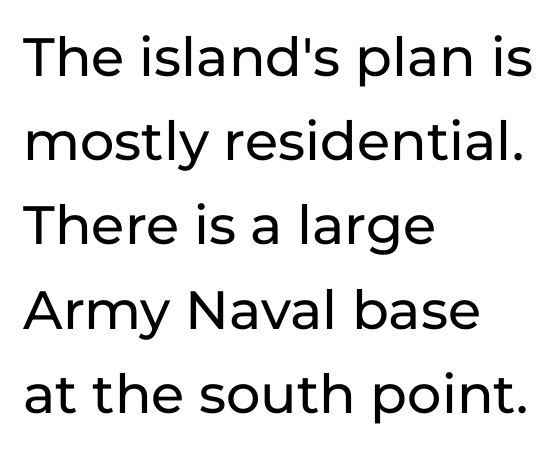
Q: Is the text italic (slanted)? A: No, it is upright.
Q: Is the typeface a serif or a sans-serif typeface? A: Sans-serif.
Q: Is the text underlined? A: No.
Q: How is the paragraph aligned? A: Left-aligned.
Q: Is the spacing between letters normal or unusually wide? A: Normal.
Q: Is the spacing between lines tight, normal or loose? A: Normal.
Q: Width (condensed, normal, or wide)? A: Normal.
Q: Stroke contrast? A: Low.
Q: x-height? A: Medium.
Q: Monospaced? A: No.
